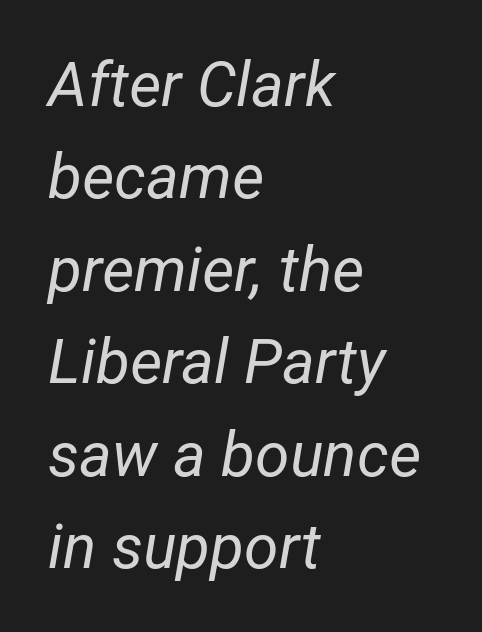
The image shows 62 px regular-weight type, italic (leaning right); set left-aligned, normal line spacing (1.49x), normal letter spacing, not underlined; low stroke contrast and a medium x-height.
